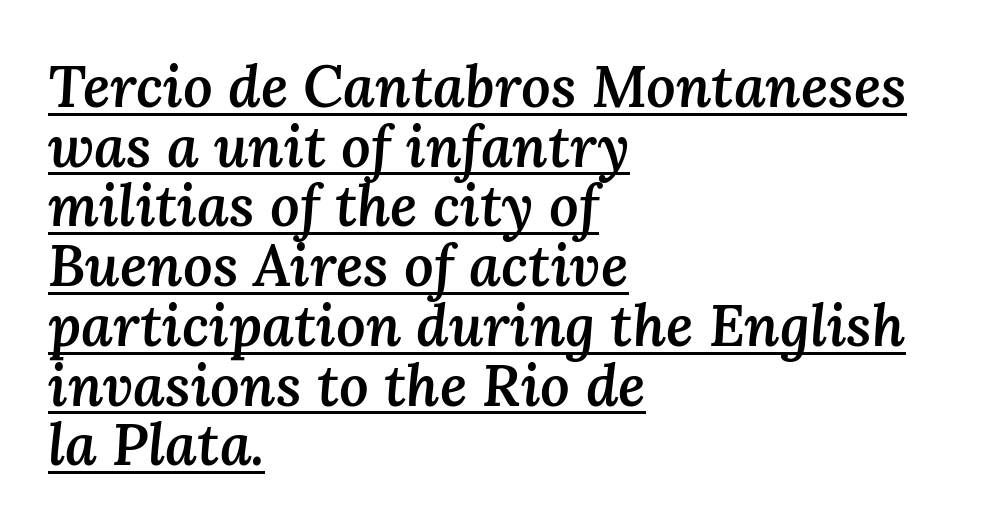
{"italic": "yes", "lean": "right", "slant_degrees": 3, "bold": "semi", "weight": "semibold", "width": "normal", "stroke_contrast": "medium", "x_height": "medium", "monospaced": "no", "underline": "yes", "align": "left", "line_spacing": "tight", "line_spacing_ratio": 1.03, "letter_spacing": "normal", "letter_spacing_em": 0.0, "glyph_px": 58}
